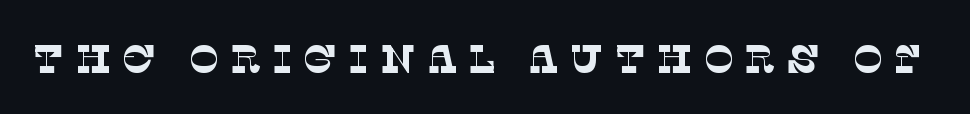
Q: Is the text bold? A: No.
Q: Is the typeface a serif or a sans-serif typeface? A: Serif.
Q: Is the text underlined? A: No.
Q: Is the spacing between letters normal or unusually wide? A: Unusually wide.
Q: Width (condensed, normal, or wide)? A: Normal.
Q: Stroke contrast? A: Low.
Q: x-height? A: Large.
Q: Monospaced? A: No.
